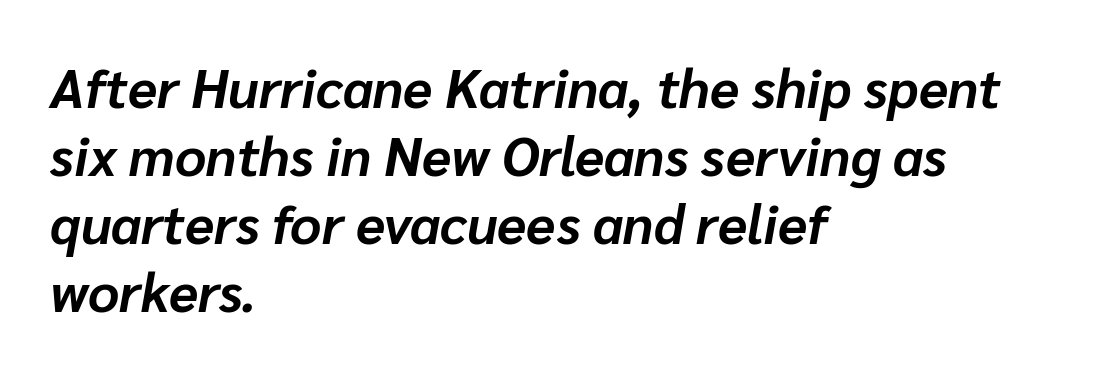
Q: Is the text bold? A: Yes.
Q: Is the text italic (slanted)? A: Yes, it leans right by about 10 degrees.
Q: Is the text underlined? A: No.
Q: How is the paragraph aligned? A: Left-aligned.
Q: Is the spacing between letters normal or unusually wide? A: Normal.
Q: Is the spacing between lines tight, normal or loose? A: Normal.
Q: Width (condensed, normal, or wide)? A: Normal.
Q: Stroke contrast? A: Low.
Q: x-height? A: Medium.
Q: Monospaced? A: No.
